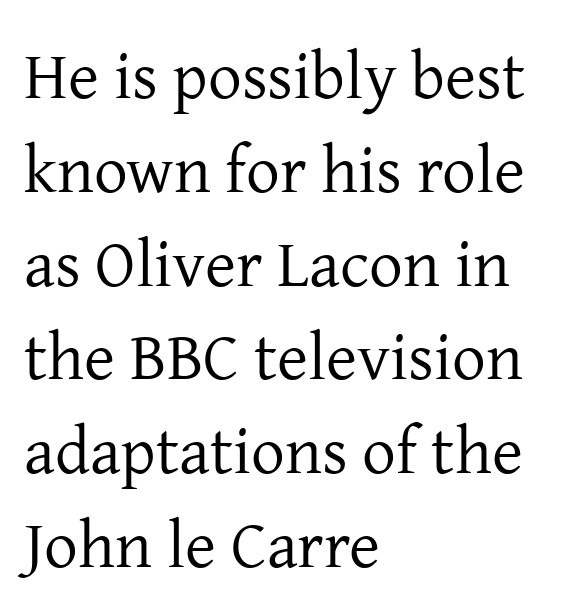
{"serif": "yes", "italic": "no", "bold": "no", "weight": "regular", "width": "normal", "stroke_contrast": "low", "x_height": "medium", "monospaced": "no", "underline": "no", "align": "left", "line_spacing": "normal", "line_spacing_ratio": 1.4, "letter_spacing": "normal", "letter_spacing_em": 0.0, "glyph_px": 67}
